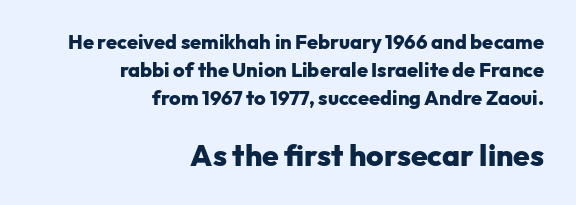
The image shows 30 px heavy sans-serif type, upright; set right-aligned, normal line spacing (1.41x), normal letter spacing, not underlined; the second (bottom) block is 1.5x larger; low stroke contrast and a medium x-height.
